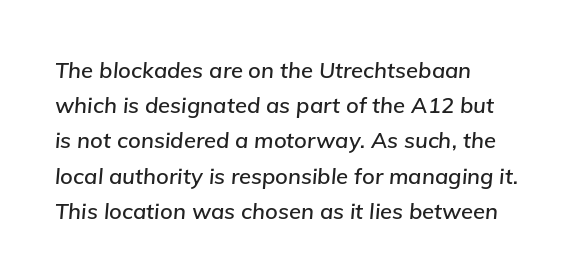
Q: Is the text italic (slanted)? A: Yes, it leans right by about 5 degrees.
Q: Is the text underlined? A: No.
Q: How is the paragraph aligned? A: Left-aligned.
Q: Is the spacing between letters normal or unusually wide? A: Normal.
Q: Is the spacing between lines tight, normal or loose? A: Normal.
